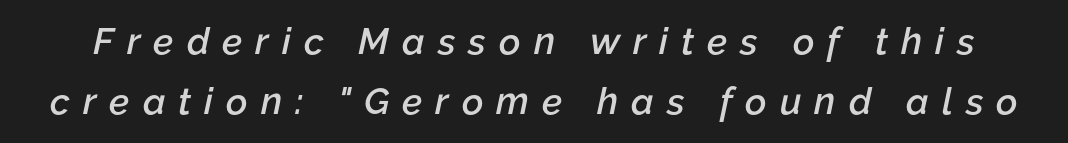
Q: Is the text bold? A: Semi-bold.
Q: Is the text italic (slanted)? A: Yes, it leans right by about 12 degrees.
Q: Is the text underlined? A: No.
Q: Is the spacing between letters normal or unusually wide? A: Unusually wide.
Q: Is the spacing between lines tight, normal or loose? A: Normal.
Q: Width (condensed, normal, or wide)? A: Normal.
Q: Stroke contrast? A: Low.
Q: x-height? A: Medium.
Q: Monospaced? A: No.
